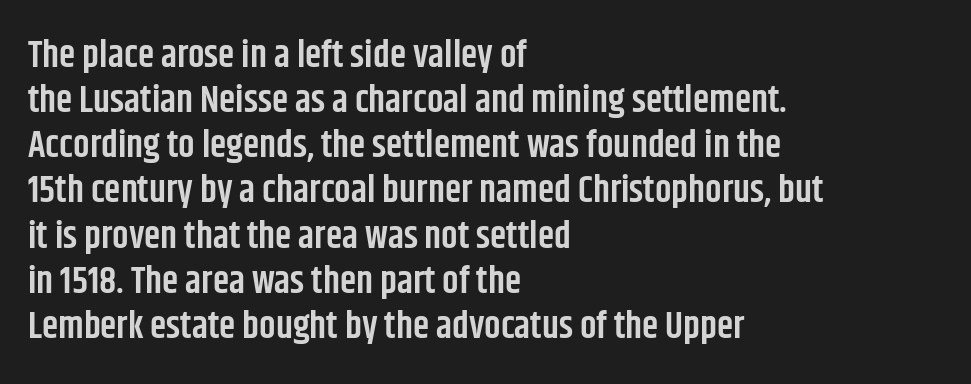
{"serif": "no", "italic": "no", "bold": "semi", "weight": "semibold", "width": "condensed", "stroke_contrast": "low", "x_height": "large", "monospaced": "no", "underline": "no", "align": "left", "line_spacing_ratio": 1.22, "letter_spacing": "normal", "letter_spacing_em": 0.0, "glyph_px": 37}
